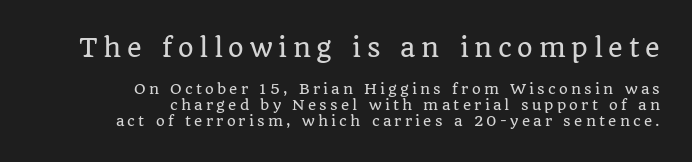
Q: Is the text italic (slanted)? A: No, it is upright.
Q: Is the text underlined? A: No.
Q: How is the paragraph aligned? A: Right-aligned.
Q: Is the spacing between letters normal or unusually wide? A: Unusually wide.
Q: Is the spacing between lines tight, normal or loose? A: Tight.
Q: Which block of text is set in a larger size, the first (top) or the second (bottom)? A: The first (top) one.
